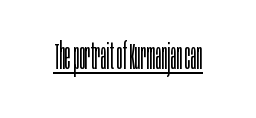
The image shows 36 px light, condensed sans-serif type, upright; set normal letter spacing, underlined; low stroke contrast and a large x-height.
